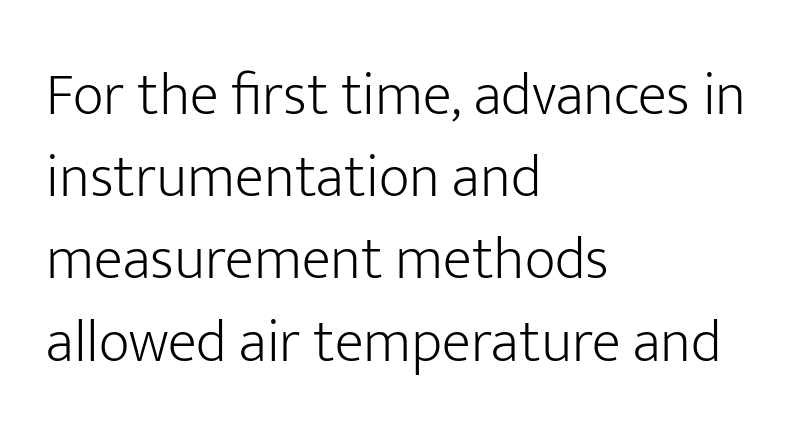
Q: Is the text bold? A: No.
Q: Is the text italic (slanted)? A: No, it is upright.
Q: Is the typeface a serif or a sans-serif typeface? A: Sans-serif.
Q: Is the text underlined? A: No.
Q: How is the paragraph aligned? A: Left-aligned.
Q: Is the spacing between letters normal or unusually wide? A: Normal.
Q: Is the spacing between lines tight, normal or loose? A: Normal.
Q: Width (condensed, normal, or wide)? A: Normal.
Q: Stroke contrast? A: Low.
Q: x-height? A: Medium.
Q: Monospaced? A: No.
